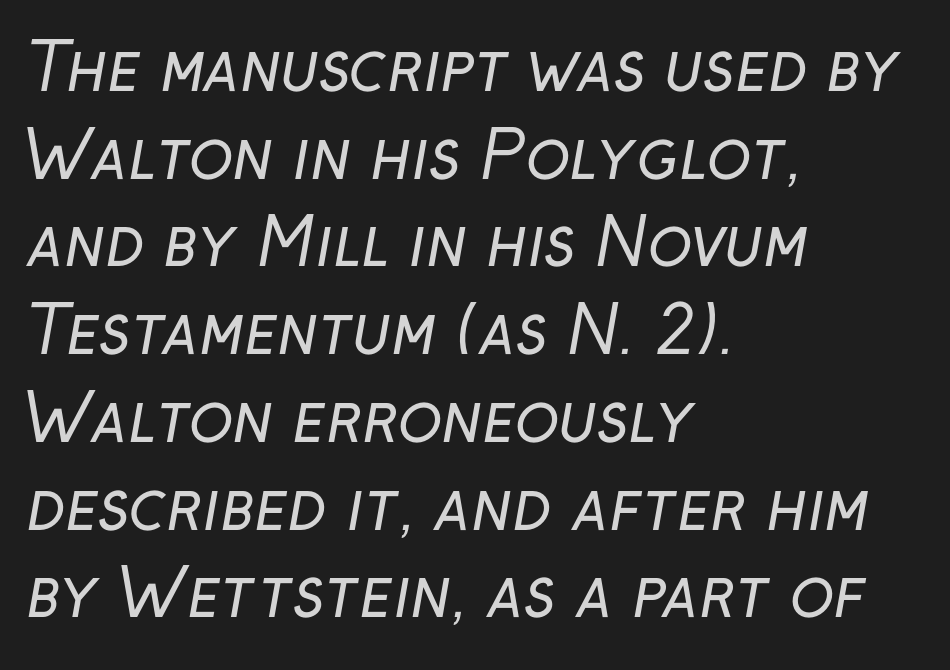
The image shows 65 px regular-weight sans-serif type; set left-aligned, normal line spacing (1.35x), normal letter spacing, not underlined; low stroke contrast and a medium x-height.
